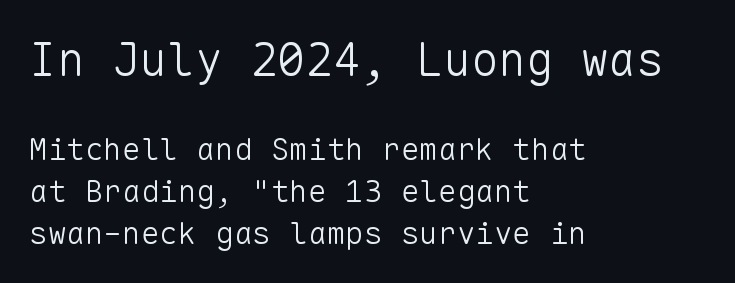
The image shows 46 px light sans-serif type, upright, monospaced; set left-aligned, normal line spacing (1.35x), normal letter spacing, not underlined; the first (top) block is 1.48x larger; low stroke contrast and a medium x-height.
